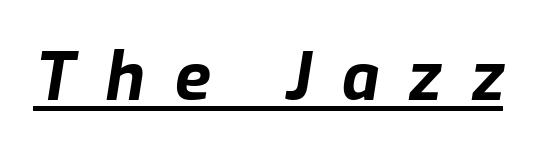
The image shows 66 px bold type, italic (leaning right); set unusually wide letter spacing (+0.45 em), underlined; low stroke contrast and a medium x-height.
